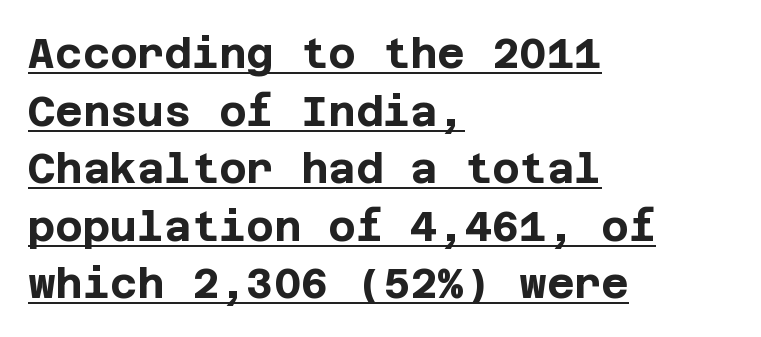
Leading matches the norm, producing a regular column. The face used here has the dense, thick strokes of a bold. Letter spacing: default. Italic? Not at all — the glyphs are vertical.
